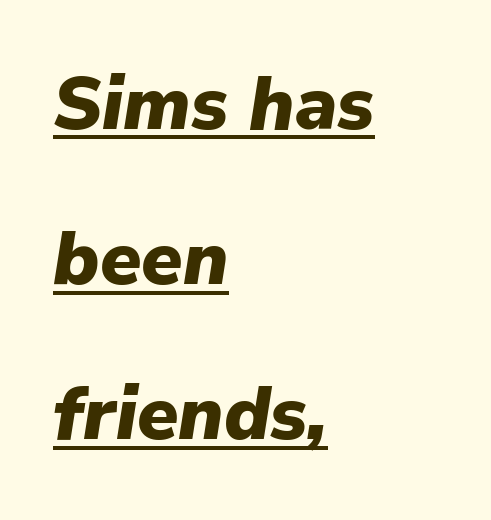
The image shows 75 px heavy type, italic (leaning right); set left-aligned, loose line spacing (2.07x), normal letter spacing, underlined; low stroke contrast and a medium x-height.
